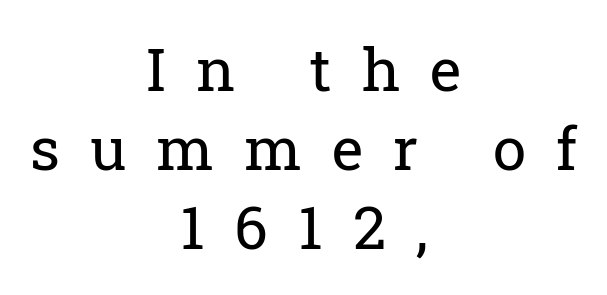
{"serif": "yes", "italic": "no", "bold": "no", "weight": "regular", "width": "normal", "stroke_contrast": "low", "x_height": "medium", "monospaced": "no", "underline": "no", "align": "center", "line_spacing": "normal", "line_spacing_ratio": 1.32, "letter_spacing": "wide", "letter_spacing_em": 0.5, "glyph_px": 60}
